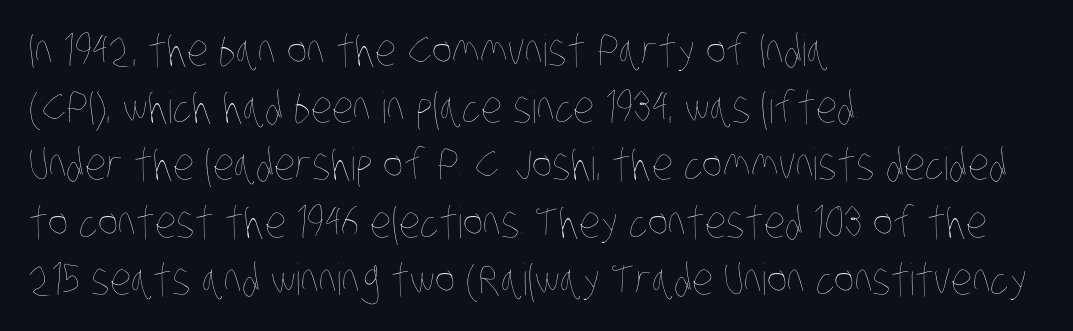
Look at the tracking — it's just the regular setting, nothing added. Interline gaps are of average width in this sample. A light-to-regular cut is what we see here. The face used here is proportionally spaced, like ordinary book or web type. Descender tails drop into unmarked territory. The typesetter chose a ragged-right arrangement here.
